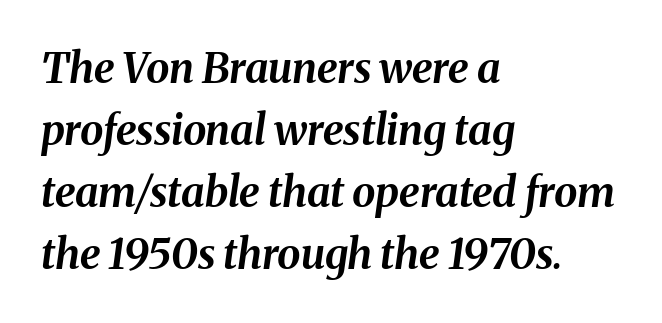
Q: Is the text bold? A: Yes.
Q: Is the text italic (slanted)? A: Yes, it leans right by about 8 degrees.
Q: Is the text underlined? A: No.
Q: How is the paragraph aligned? A: Left-aligned.
Q: Is the spacing between letters normal or unusually wide? A: Normal.
Q: Is the spacing between lines tight, normal or loose? A: Normal.
Q: Width (condensed, normal, or wide)? A: Normal.
Q: Stroke contrast? A: Medium.
Q: x-height? A: Medium.
Q: Monospaced? A: No.
